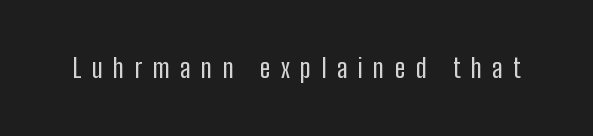
Q: Is the text italic (slanted)? A: No, it is upright.
Q: Is the text underlined? A: No.
Q: Is the spacing between letters normal or unusually wide? A: Unusually wide.
